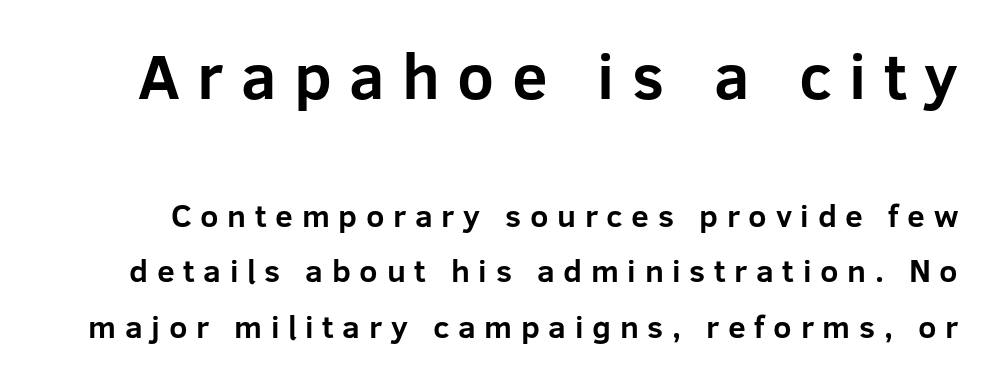
Q: Is the text bold? A: Yes.
Q: Is the text italic (slanted)? A: No, it is upright.
Q: Is the typeface a serif or a sans-serif typeface? A: Sans-serif.
Q: Is the text underlined? A: No.
Q: Is the spacing between letters normal or unusually wide? A: Unusually wide.
Q: Which block of text is set in a larger size, the first (top) or the second (bottom)? A: The first (top) one.
Q: Width (condensed, normal, or wide)? A: Normal.
Q: Stroke contrast? A: Low.
Q: x-height? A: Medium.
Q: Monospaced? A: No.
